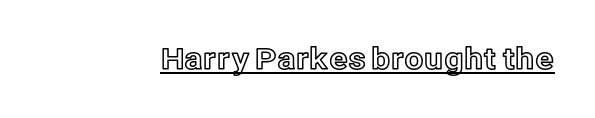
The rendering uses the underline text-decoration. Rendered with straight, roman letterforms. Do the characters align in a grid? No, the font is proportional. Is the letter spacing exaggerated? No — it looks like the ordinary default.
